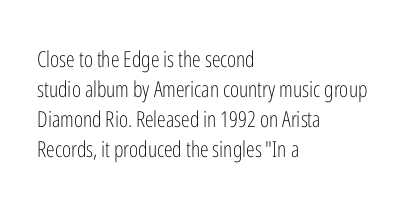
The image shows 22 px text type, upright; set left-aligned, normal line spacing (1.37x), normal letter spacing, not underlined.
